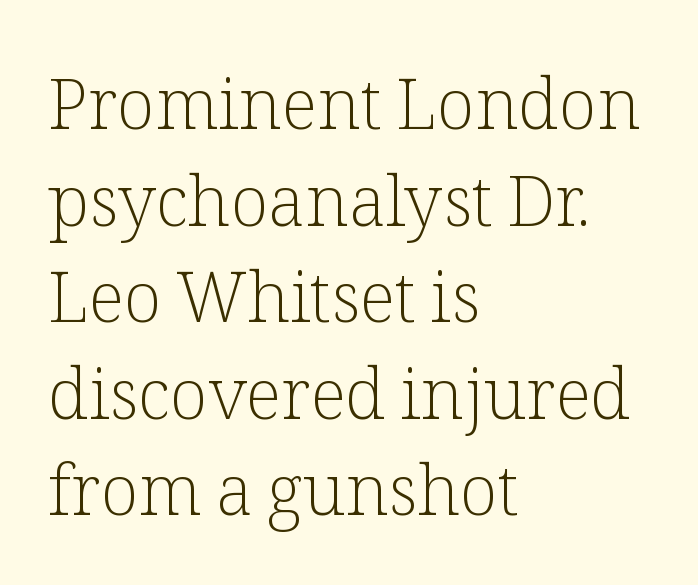
The image shows 70 px light serif type, upright; set left-aligned, normal line spacing (1.38x), normal letter spacing, not underlined; low stroke contrast and a medium x-height.
